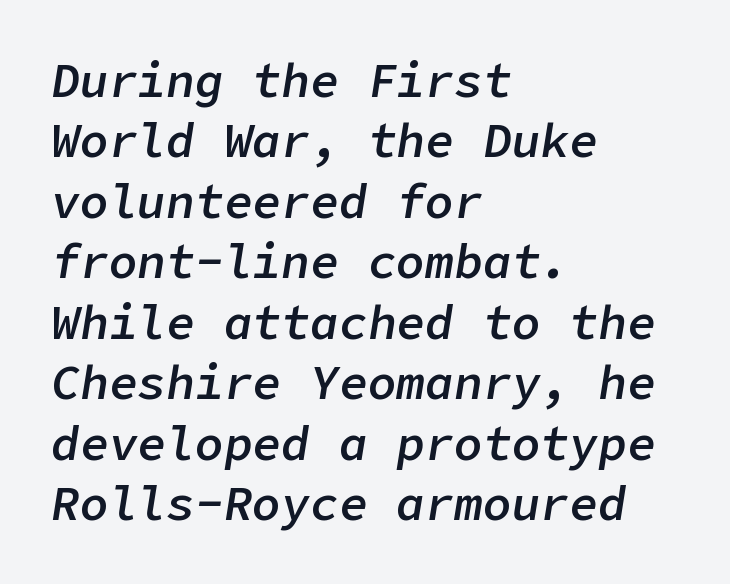
Q: Is the text bold? A: Semi-bold.
Q: Is the text italic (slanted)? A: Yes, it leans right by about 9 degrees.
Q: Is the text underlined? A: No.
Q: How is the paragraph aligned? A: Left-aligned.
Q: Is the spacing between letters normal or unusually wide? A: Normal.
Q: Is the spacing between lines tight, normal or loose? A: Normal.
Q: Width (condensed, normal, or wide)? A: Normal.
Q: Stroke contrast? A: Low.
Q: x-height? A: Medium.
